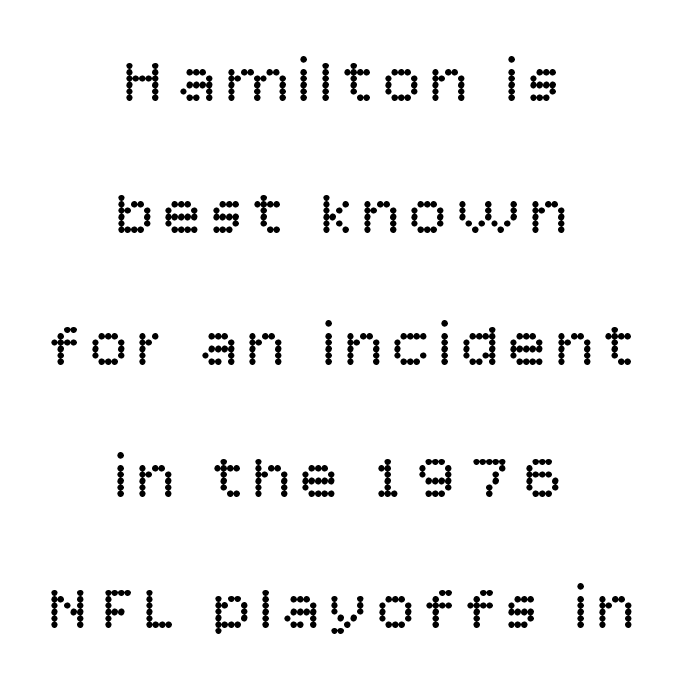
Q: Is the text bold? A: No.
Q: Is the text italic (slanted)? A: No, it is upright.
Q: Is the typeface a serif or a sans-serif typeface? A: Sans-serif.
Q: Is the text underlined? A: No.
Q: How is the paragraph aligned? A: Centered.
Q: Is the spacing between lines tight, normal or loose? A: Loose.
Q: Width (condensed, normal, or wide)? A: Normal.
Q: Stroke contrast? A: Low.
Q: x-height? A: Large.
Q: Monospaced? A: No.
